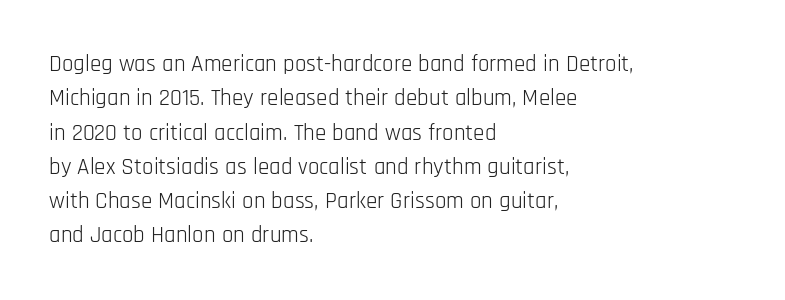
The image shows 23 px text type, upright; set left-aligned, normal line spacing (1.49x), normal letter spacing, not underlined.
